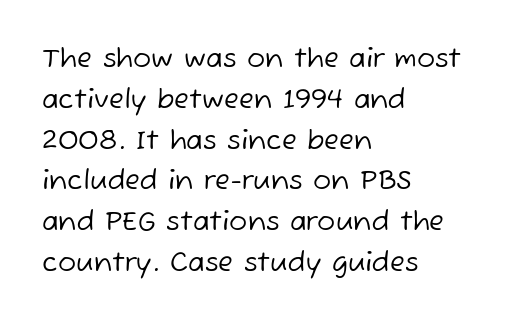
Nothing unusual about the tracking: characters are spaced as the font intends. The compositor pushed each line to the left boundary. Vertical stems look standard width or narrower in stroke. Rule under the text: the space is simply empty. Baseline-to-baseline distance is the conventional proportion of letter height.
